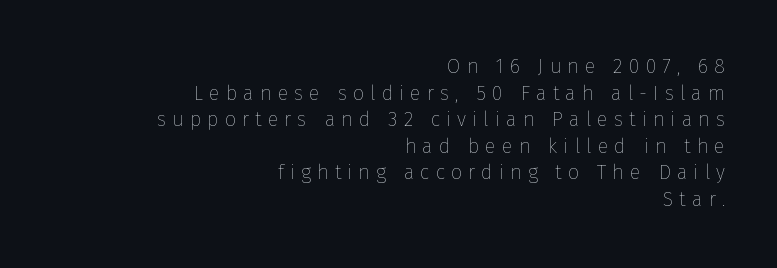
{"italic": "no", "bold": "no", "underline": "no", "align": "right", "line_spacing": "normal", "line_spacing_ratio": 1.33, "letter_spacing": "wide", "letter_spacing_em": 0.3, "glyph_px": 20}
